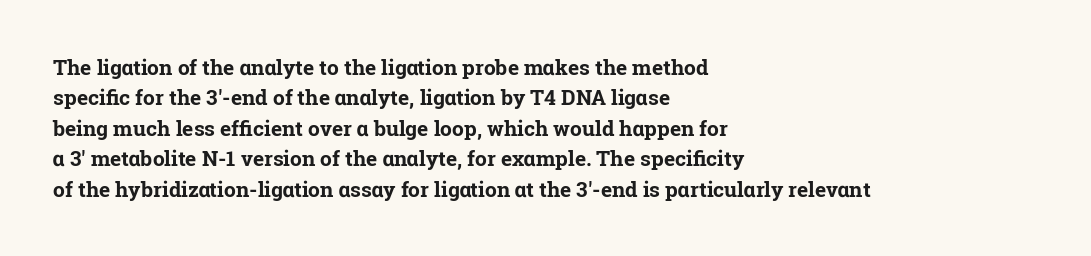
Notice how the stems are strictly vertical — no italics here. These words are printed bold, with thick strokes throughout. Leading: standard. You could call the tracking neutral — neither tight nor loose. The rendering anchors every line to the left-hand side. The words here are not underlined.
